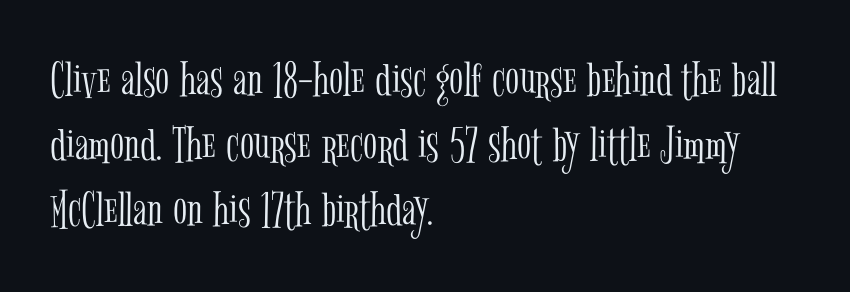
{"serif": "yes", "italic": "no", "bold": "no", "weight": "light", "width": "condensed", "stroke_contrast": "low", "x_height": "medium", "monospaced": "no", "underline": "no", "align": "left", "line_spacing": "normal", "line_spacing_ratio": 1.25, "letter_spacing": "normal", "letter_spacing_em": 0.0, "glyph_px": 52}
